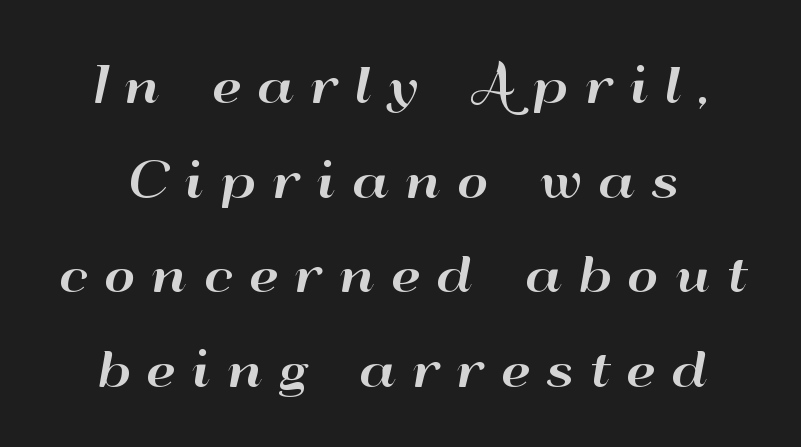
Q: Is the text italic (slanted)? A: Yes.
Q: Is the typeface a serif or a sans-serif typeface? A: Sans-serif.
Q: Is the text underlined? A: No.
Q: Is the spacing between letters normal or unusually wide? A: Unusually wide.
Q: Is the spacing between lines tight, normal or loose? A: Loose.
Q: Width (condensed, normal, or wide)? A: Wide.
Q: Stroke contrast? A: High.
Q: x-height? A: Small.
Q: Monospaced? A: No.
